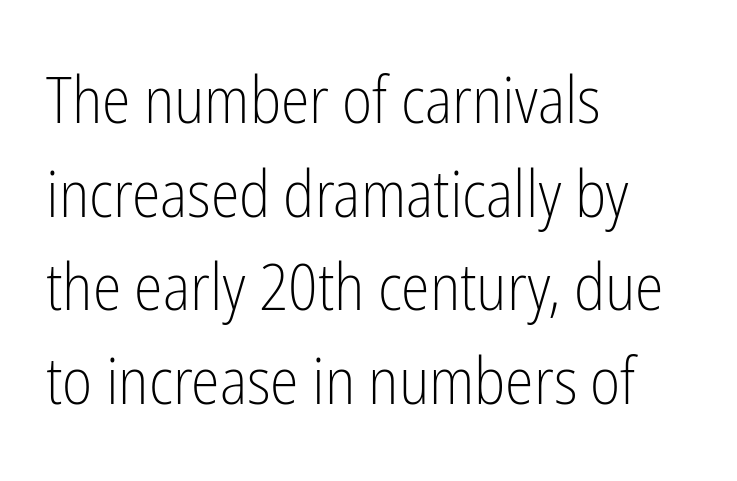
Q: Is the text bold? A: No.
Q: Is the text italic (slanted)? A: No, it is upright.
Q: Is the typeface a serif or a sans-serif typeface? A: Sans-serif.
Q: Is the text underlined? A: No.
Q: How is the paragraph aligned? A: Left-aligned.
Q: Is the spacing between letters normal or unusually wide? A: Normal.
Q: Is the spacing between lines tight, normal or loose? A: Normal.
Q: Width (condensed, normal, or wide)? A: Condensed.
Q: Stroke contrast? A: Low.
Q: x-height? A: Medium.
Q: Monospaced? A: No.
